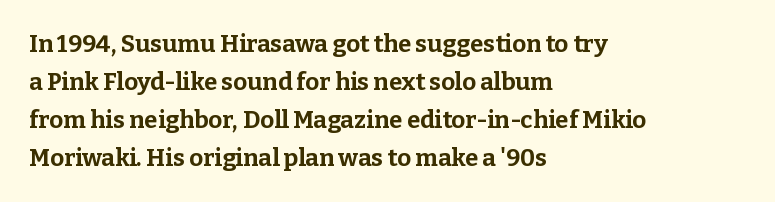
The space between consecutive lines is moderate. Alignment: flush left. The passage shown is not underscored anywhere. The type is set solid horizontally, with unmodified tracking. The characters look thick and weighty, a clear bold. Unlike italic type, these characters show no tilt at all.
